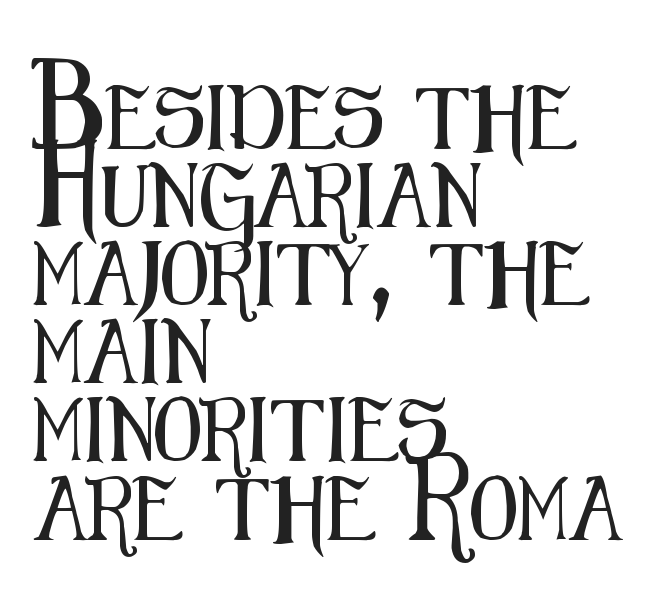
The image shows 63 px condensed type, upright; set left-aligned, line spacing 1.24x, normal letter spacing, not underlined; medium stroke contrast and a medium x-height.
